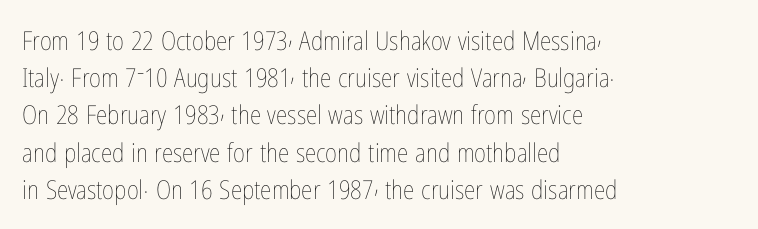
Q: Is the text bold? A: No.
Q: Is the text italic (slanted)? A: No, it is upright.
Q: Is the text underlined? A: No.
Q: How is the paragraph aligned? A: Left-aligned.
Q: Is the spacing between letters normal or unusually wide? A: Normal.
Q: Is the spacing between lines tight, normal or loose? A: Normal.
